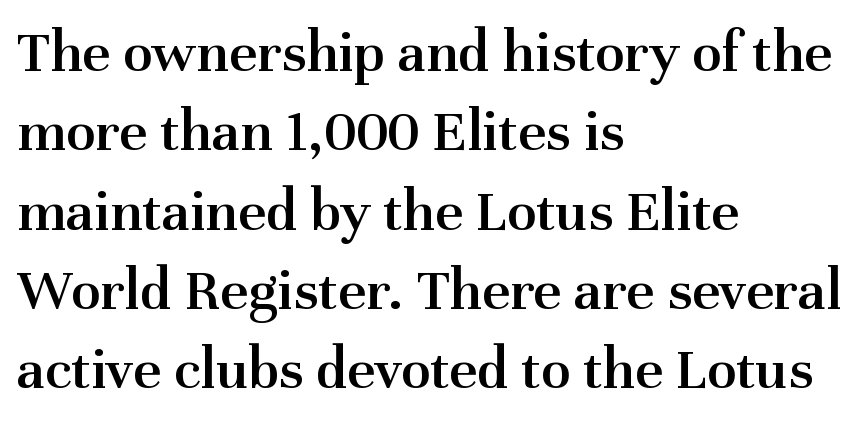
{"serif": "yes", "italic": "no", "bold": "semi", "weight": "semibold", "width": "normal", "stroke_contrast": "medium", "x_height": "medium", "monospaced": "no", "underline": "no", "align": "left", "line_spacing": "normal", "line_spacing_ratio": 1.3, "letter_spacing": "normal", "letter_spacing_em": 0.0, "glyph_px": 61}
